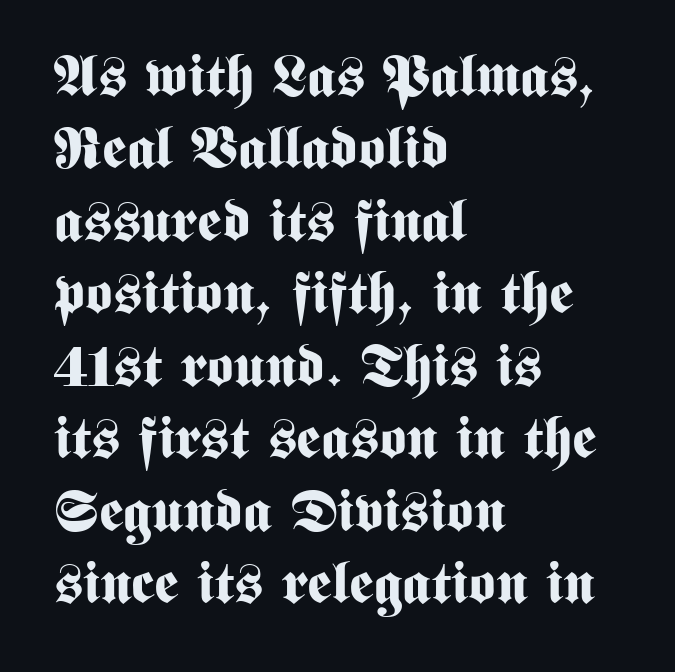
Default kerning and tracking; the words read as compact shapes. The area under the type is left untouched. Regular leading. Serifs: no, the terminals of the letterforms are clean.
